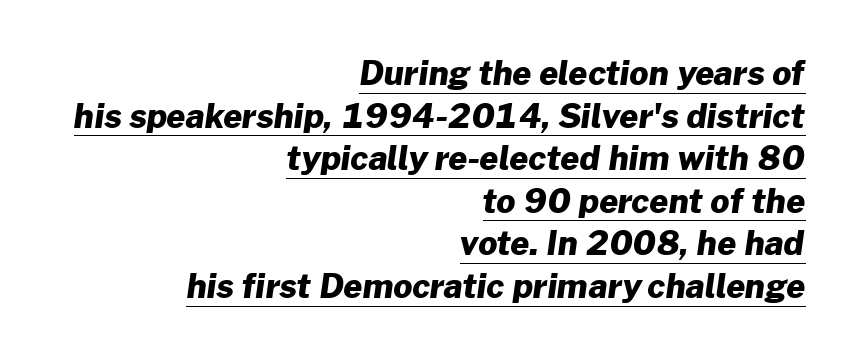
What weight is shown? A full bold with thick strokes. Note the varied advance widths — an 'i' is clearly narrower than an 'm'. Nobody touched the tracking dial on this one. All the whitespace from short lines collects on the left.
